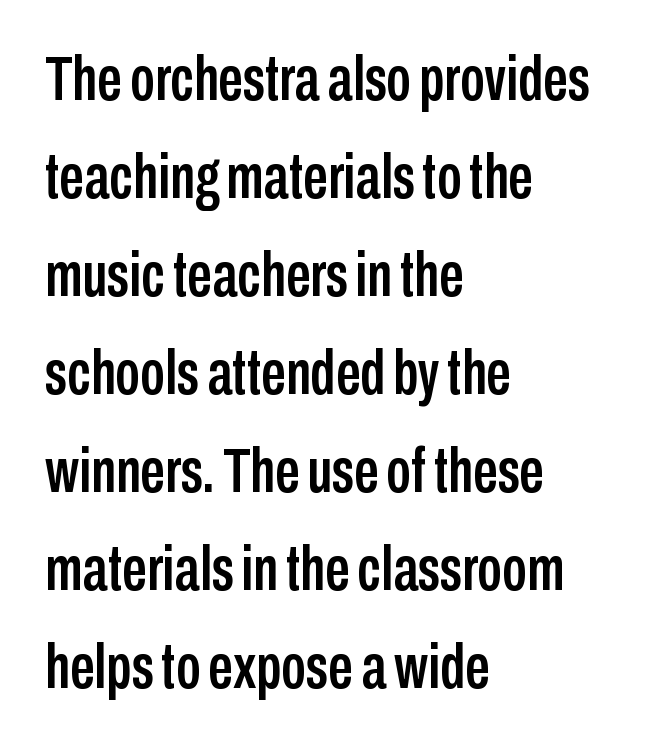
Grotesque or geometric, the face here clearly has no serifs. If you measured baseline to baseline, you'd find a middling distance. Each letter keeps its own natural width here, so spacing adapts to shape. In CSS terms this would be text-align: left. Has an underline been added? It has not. Words appear dense and cohesive because spacing is normal.
